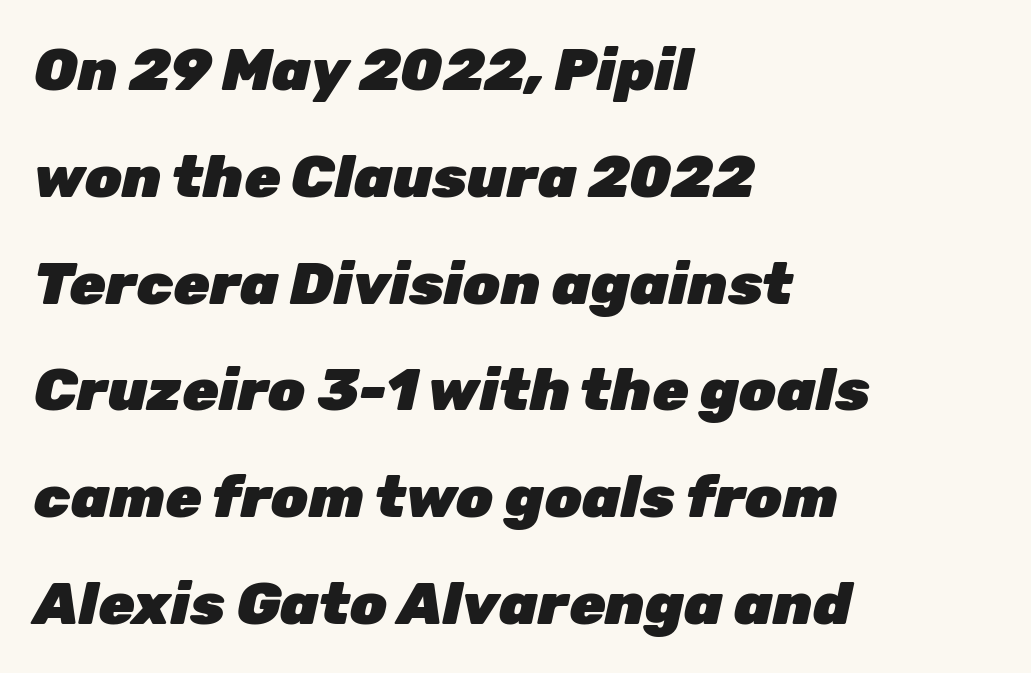
The image shows 59 px heavy type, italic (leaning right); set left-aligned, line spacing 1.81x, normal letter spacing, not underlined; low stroke contrast and a medium x-height.
